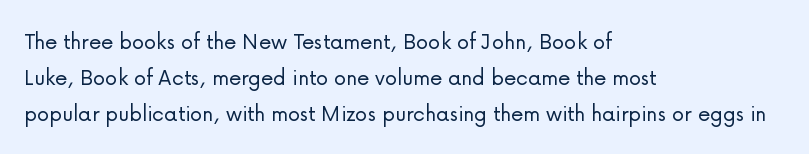
Q: Is the text bold? A: No.
Q: Is the text italic (slanted)? A: No, it is upright.
Q: Is the text underlined? A: No.
Q: How is the paragraph aligned? A: Left-aligned.
Q: Is the spacing between letters normal or unusually wide? A: Normal.
Q: Is the spacing between lines tight, normal or loose? A: Normal.
